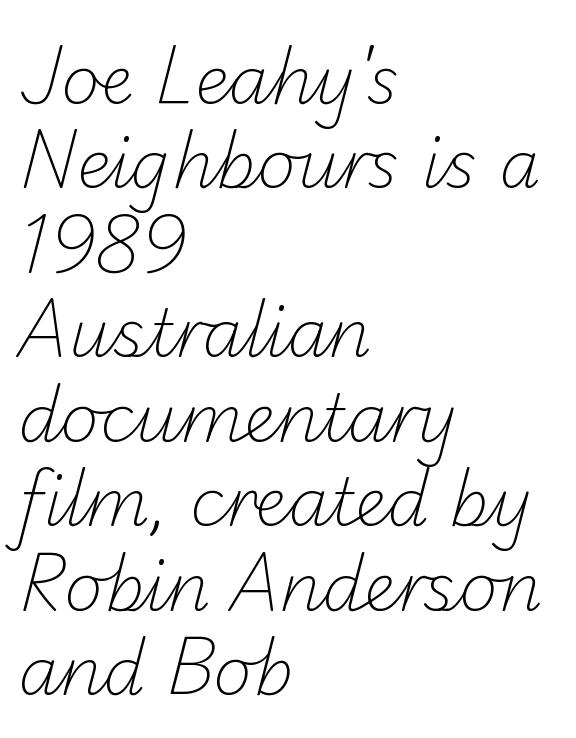
{"serif": "no", "bold": "no", "weight": "light", "width": "normal", "stroke_contrast": "low", "x_height": "small", "monospaced": "no", "underline": "no", "align": "left", "line_spacing": "normal", "line_spacing_ratio": 1.28, "letter_spacing": "normal", "letter_spacing_em": 0.0, "glyph_px": 66}
